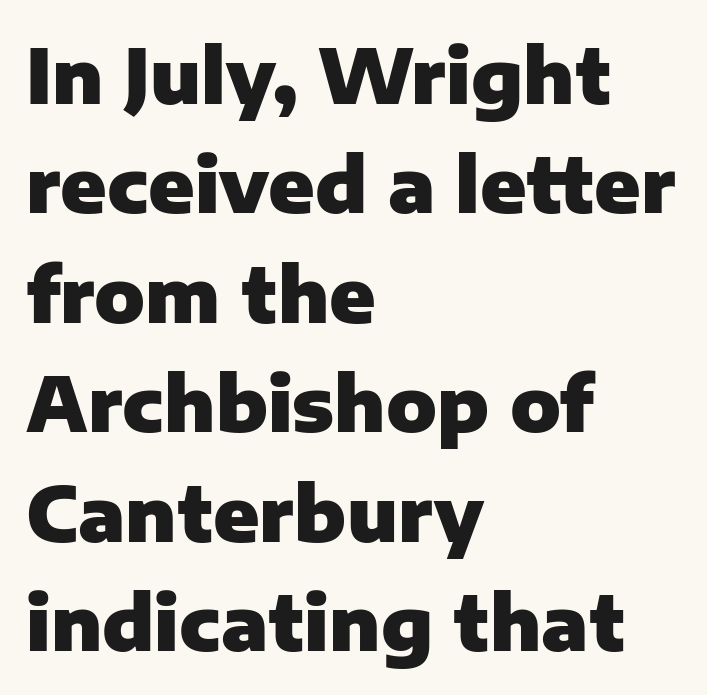
The image shows 75 px heavy sans-serif type, upright; set left-aligned, normal line spacing (1.46x), normal letter spacing, not underlined; low stroke contrast and a medium x-height.
